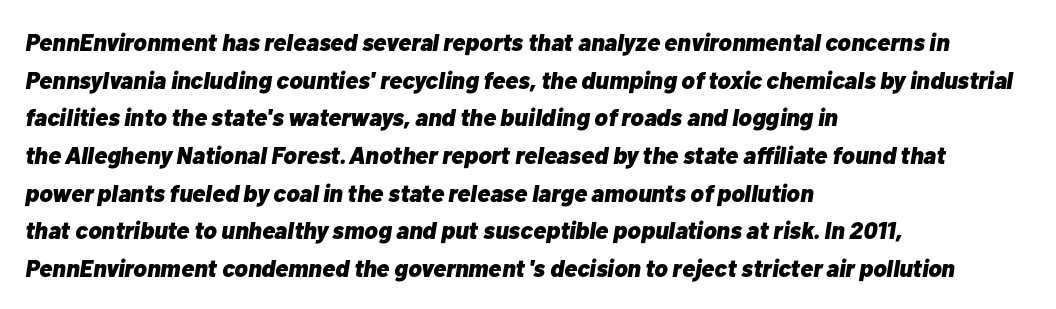
Nobody touched the tracking dial on this one. Only glyphs here, with clear space below each row. A typesetter would mark this as italic. As a designer I'd log this as weight 700, bold.
